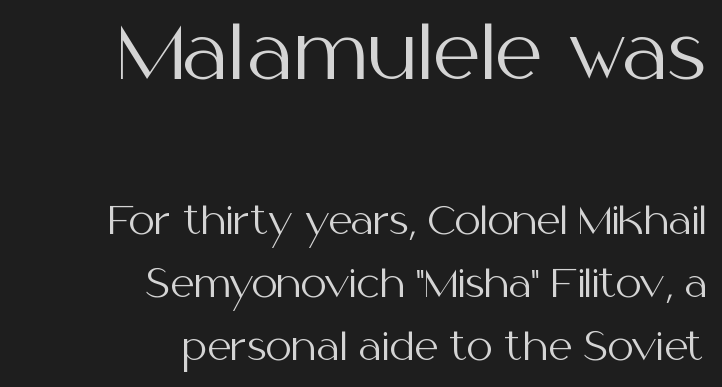
The letters carry no serifs — their stems end cleanly without finishing strokes. Students, note that the glyphs here touch the page at normal intervals. The typography opts for an upright posture over an oblique one. Look at the glyph heights: the upper group is clearly the bigger setting. Heaviness? Minimal to ordinary, like unemphasized prose. The zone under the glyphs is completely vacant.
